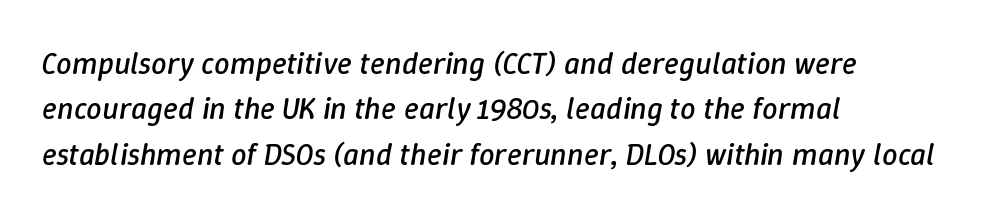
{"italic": "yes", "lean": "right", "slant_degrees": 9, "bold": "no", "weight": "regular", "width": "normal", "stroke_contrast": "low", "x_height": "medium", "monospaced": "no", "underline": "no", "align": "left", "line_spacing": "normal", "line_spacing_ratio": 1.46, "letter_spacing": "normal", "letter_spacing_em": 0.0, "glyph_px": 31}
